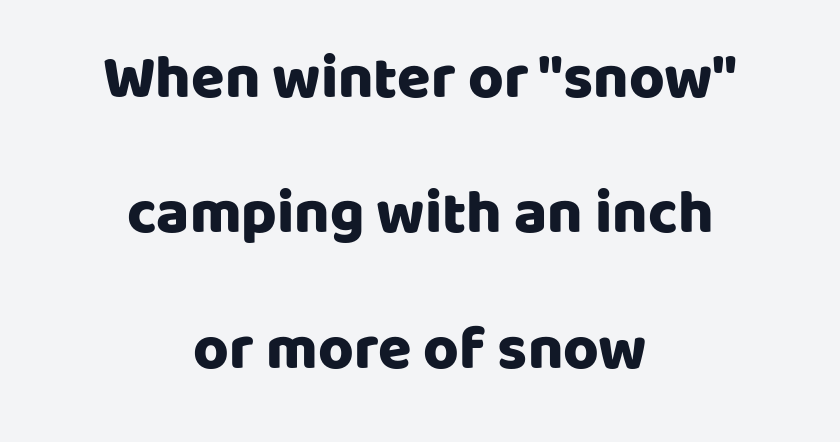
Q: Is the text italic (slanted)? A: No, it is upright.
Q: Is the typeface a serif or a sans-serif typeface? A: Sans-serif.
Q: Is the text underlined? A: No.
Q: How is the paragraph aligned? A: Centered.
Q: Is the spacing between letters normal or unusually wide? A: Normal.
Q: Is the spacing between lines tight, normal or loose? A: Loose.
Q: Width (condensed, normal, or wide)? A: Normal.
Q: Stroke contrast? A: Low.
Q: x-height? A: Large.
Q: Monospaced? A: No.
